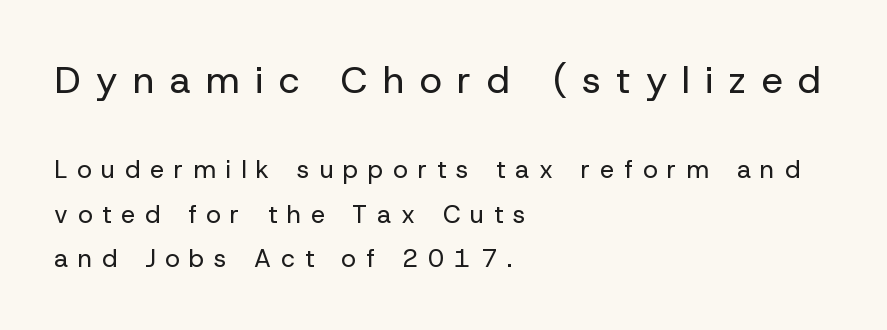
The passage shown is not underscored anywhere. Grotesque or geometric, the face here clearly has no serifs. The face used here appears at its bigger size in the upper chunk. The paragraph shown leans on its left margin. It's the straight-up-and-down kind of type. A light-to-regular cut is what we see here.
